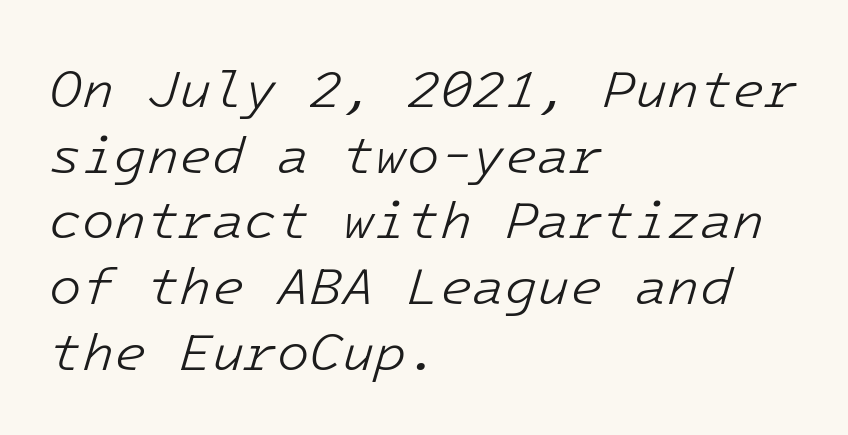
Weight: in the light-to-regular range. Unmarked baselines from the first word to the last. One-word summary of the alignment: left. Slanted lettering throughout.
